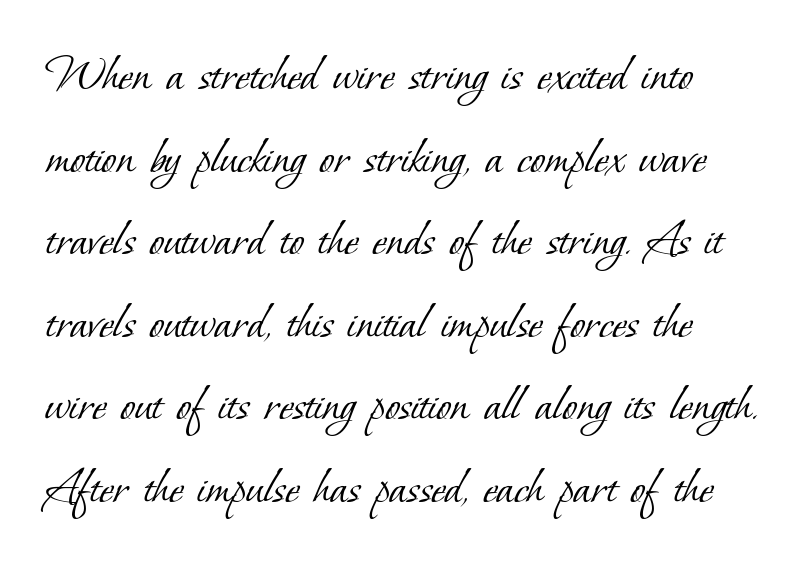
Do the characters align in a grid? No, the font is proportional. No chunkiness to these letters — they're not bold. The type family on display is of the serif kind. Check under the words: just untouched page.
